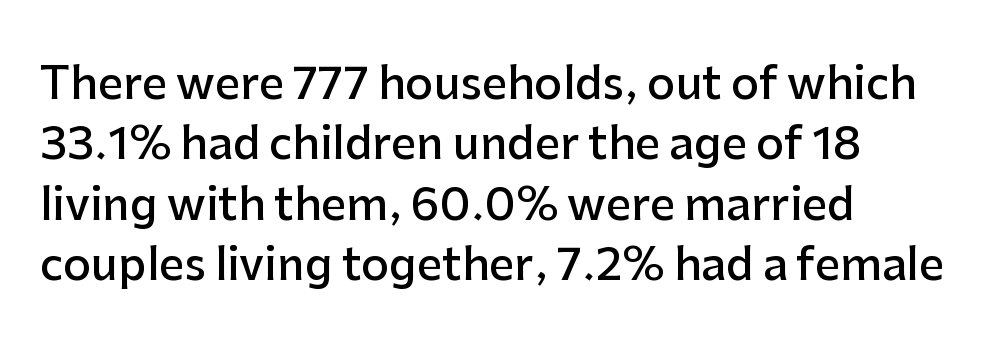
The rendering anchors every line to the left-hand side. This sample has the flowing, uneven cadence of proportional lettering. Clear beneath every line of the passage. If you drew a line through each stem, it would be perfectly vertical.
